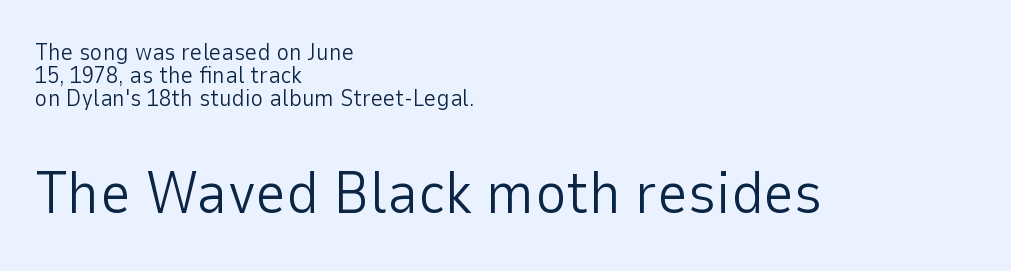
{"serif": "no", "italic": "no", "bold": "no", "weight": "light", "width": "normal", "stroke_contrast": "low", "x_height": "medium", "monospaced": "no", "underline": "no", "align": "left", "line_spacing": "tight", "line_spacing_ratio": 0.96, "letter_spacing": "normal", "letter_spacing_em": 0.0, "larger_block": "second", "size_ratio": 2.5, "glyph_px": 60}
